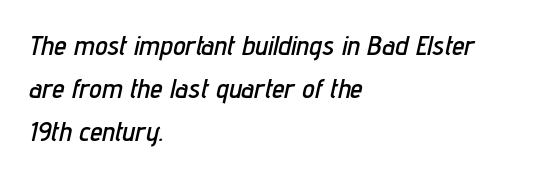
The lines in this sample share a left origin and differ only in where they stop. Compared with ordinary roman type, these characters are visibly tilted. Descenders hang freely into open space. Glyph-to-glyph distance matches everyday printed text. Each letter keeps its own natural width here, so spacing adapts to shape. Leading: standard.
